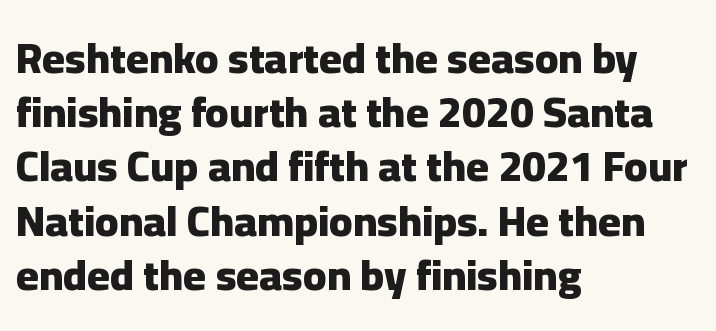
The image shows 43 px heavy sans-serif type, upright; set left-aligned, normal line spacing (1.26x), normal letter spacing, not underlined; low stroke contrast and a medium x-height.
